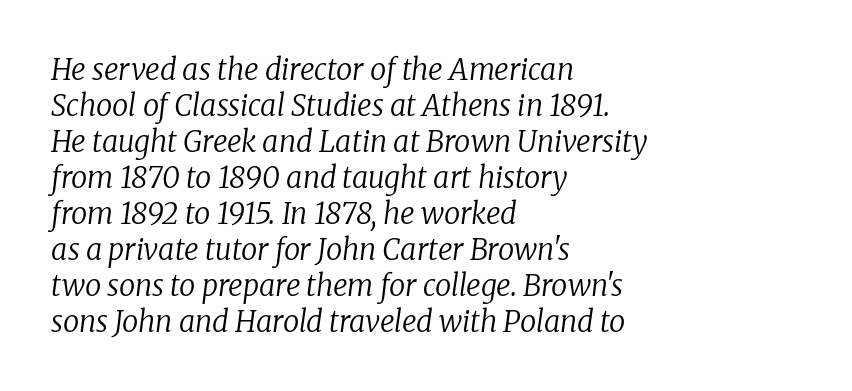
The image shows 29 px regular-weight serif type, italic (leaning right); set left-aligned, line spacing 1.24x, normal letter spacing, not underlined; low stroke contrast and a medium x-height.
